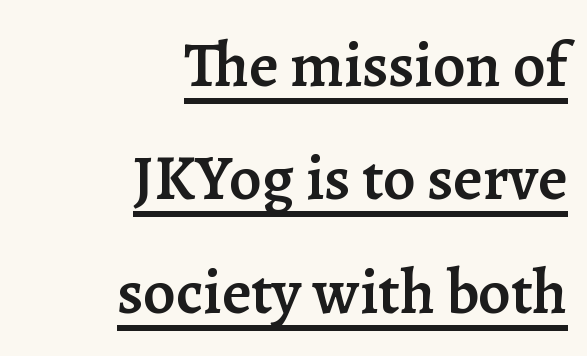
{"serif": "yes", "italic": "no", "bold": "semi", "weight": "semibold", "width": "normal", "stroke_contrast": "low", "x_height": "medium", "monospaced": "no", "underline": "yes", "align": "right", "line_spacing_ratio": 1.77, "letter_spacing": "normal", "letter_spacing_em": 0.0, "glyph_px": 64}
